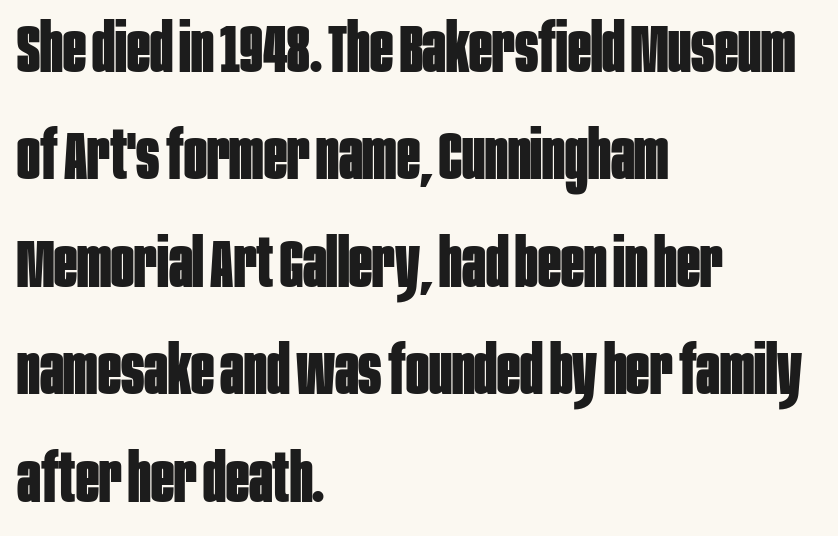
{"serif": "no", "italic": "no", "bold": "yes", "weight": "bold", "width": "condensed", "stroke_contrast": "low", "x_height": "large", "monospaced": "no", "underline": "no", "align": "left", "line_spacing": "normal", "line_spacing_ratio": 1.58, "letter_spacing": "normal", "letter_spacing_em": 0.0, "glyph_px": 68}
